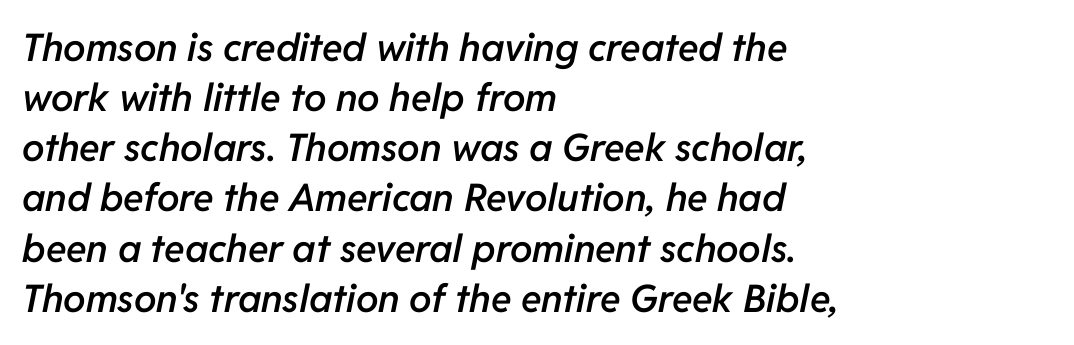
The image shows 38 px semibold type, italic (leaning right); set left-aligned, normal line spacing (1.32x), normal letter spacing, not underlined; low stroke contrast and a medium x-height.
